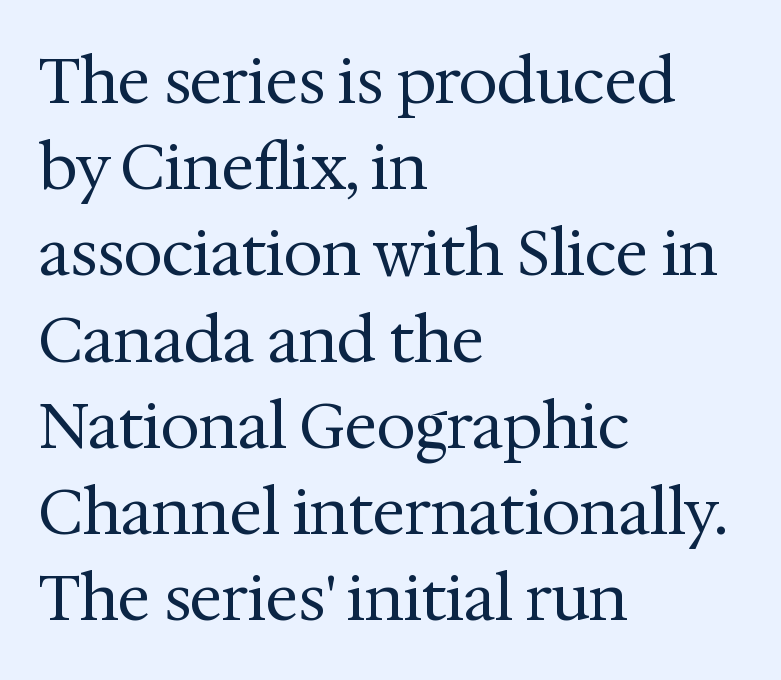
The image shows 62 px regular-weight serif type, upright; set left-aligned, normal line spacing (1.39x), normal letter spacing, not underlined; medium stroke contrast and a medium x-height.
